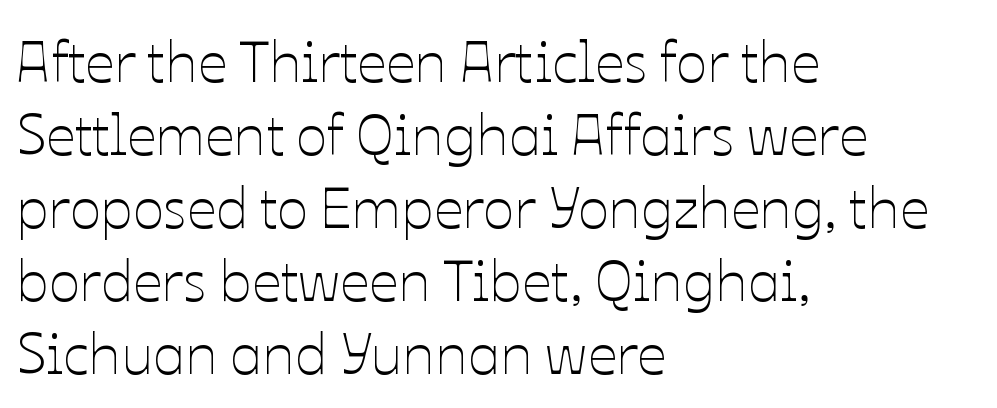
{"italic": "no", "bold": "no", "weight": "thin", "width": "normal", "stroke_contrast": "low", "x_height": "medium", "monospaced": "no", "underline": "no", "align": "left", "line_spacing": "normal", "line_spacing_ratio": 1.26, "letter_spacing": "normal", "letter_spacing_em": 0.0, "glyph_px": 58}
